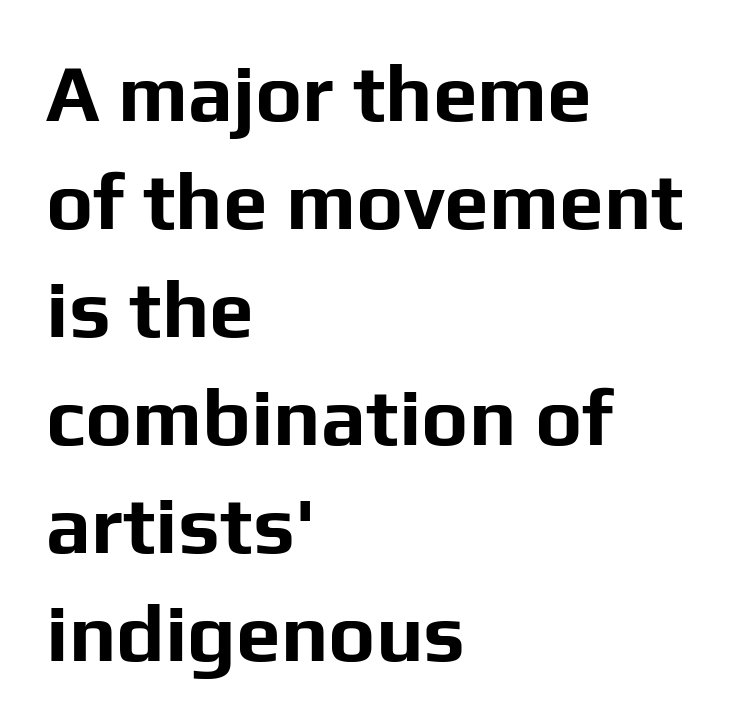
The image shows 80 px bold sans-serif type, upright; set left-aligned, normal line spacing (1.35x), normal letter spacing, not underlined; low stroke contrast and a medium x-height.
